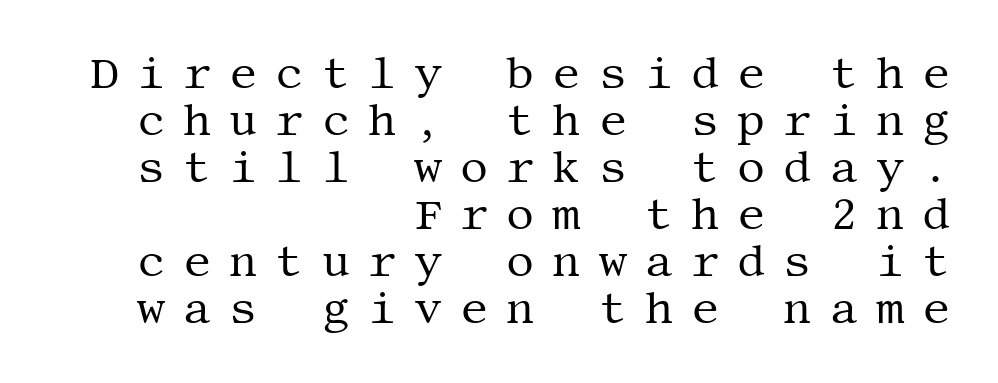
Plain, unruled lines of type. The horizontal fit of the characters is loose and conspicuously gappy. The typesetting does not lean heavy: it is not bold. You can tell it's not italic because the verticals are truly vertical. The ragged edge is on the left, which tells us the setting is flush right.
